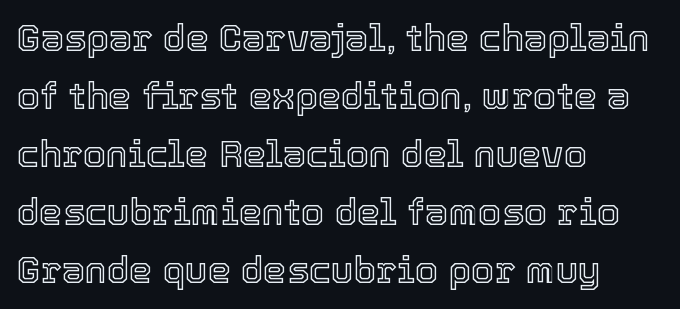
Note the varied advance widths — an 'i' is clearly narrower than an 'm'. This sample uses an upright cut, with every glyph sitting square on the baseline. Each row of text sits above clean, open space. One-word summary of the alignment: left.
